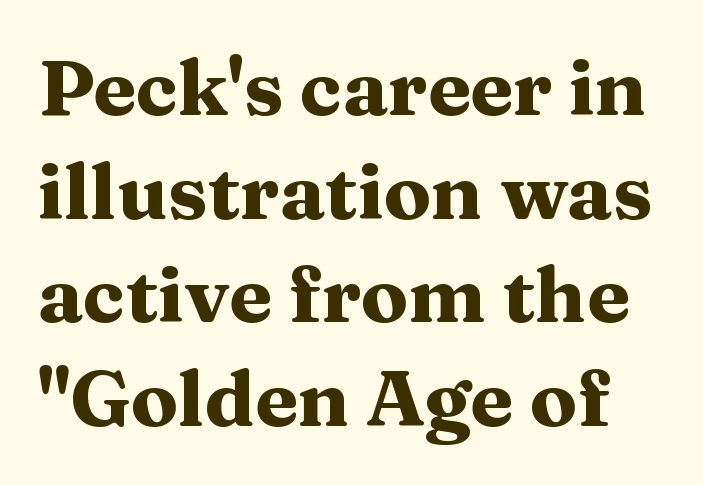
{"serif": "yes", "italic": "no", "bold": "yes", "weight": "heavy", "width": "wide", "stroke_contrast": "medium", "x_height": "medium", "monospaced": "no", "underline": "no", "line_spacing": "normal", "line_spacing_ratio": 1.33, "letter_spacing": "normal", "letter_spacing_em": 0.0, "glyph_px": 78}
